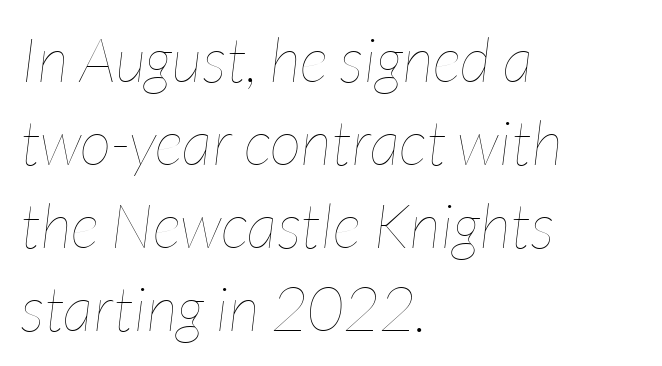
{"italic": "yes", "lean": "right", "slant_degrees": 7, "bold": "no", "weight": "thin", "width": "condensed", "stroke_contrast": "low", "x_height": "medium", "monospaced": "no", "underline": "no", "align": "left", "line_spacing": "normal", "line_spacing_ratio": 1.34, "letter_spacing": "normal", "letter_spacing_em": 0.0, "glyph_px": 62}
